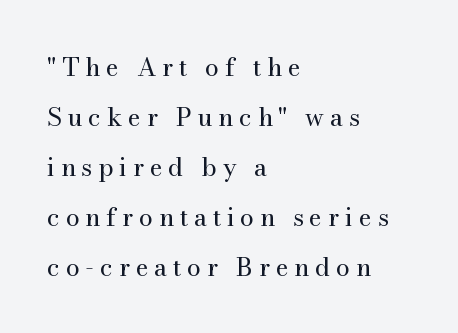
The image shows 25 px text type, upright; set left-aligned, loose line spacing (2.0x), unusually wide letter spacing (+0.23 em), not underlined.
